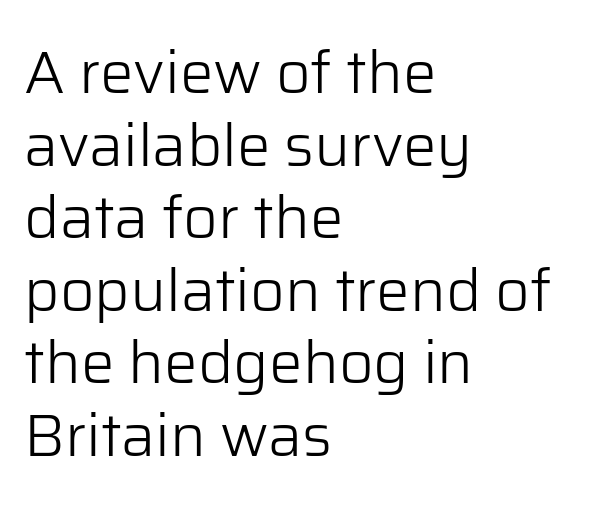
Q: Is the text bold? A: No.
Q: Is the text italic (slanted)? A: No, it is upright.
Q: Is the typeface a serif or a sans-serif typeface? A: Sans-serif.
Q: Is the text underlined? A: No.
Q: How is the paragraph aligned? A: Left-aligned.
Q: Is the spacing between letters normal or unusually wide? A: Normal.
Q: Width (condensed, normal, or wide)? A: Normal.
Q: Stroke contrast? A: Low.
Q: x-height? A: Medium.
Q: Monospaced? A: No.
